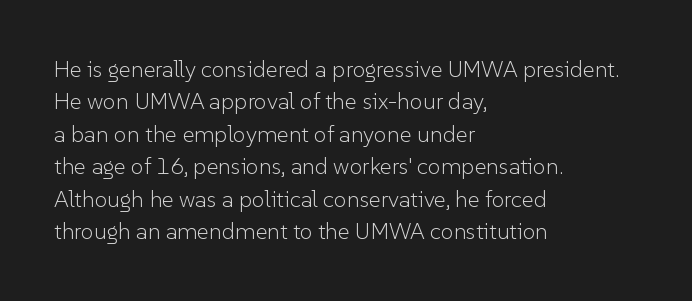
The image shows 23 px text type, upright; set left-aligned, normal line spacing (1.41x), normal letter spacing, not underlined.
